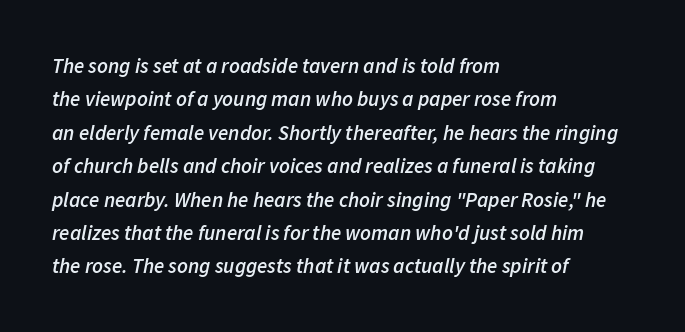
Italic: yes, the glyphs are oblique. The rendering uses a semibold face; strokes are thickened but not to full bold. Default kerning and tracking; the words read as compact shapes. No word sits above an underline. This rendering uses left alignment, leaving the right contour irregular. This sample keeps an unexceptional amount of space between lines.
